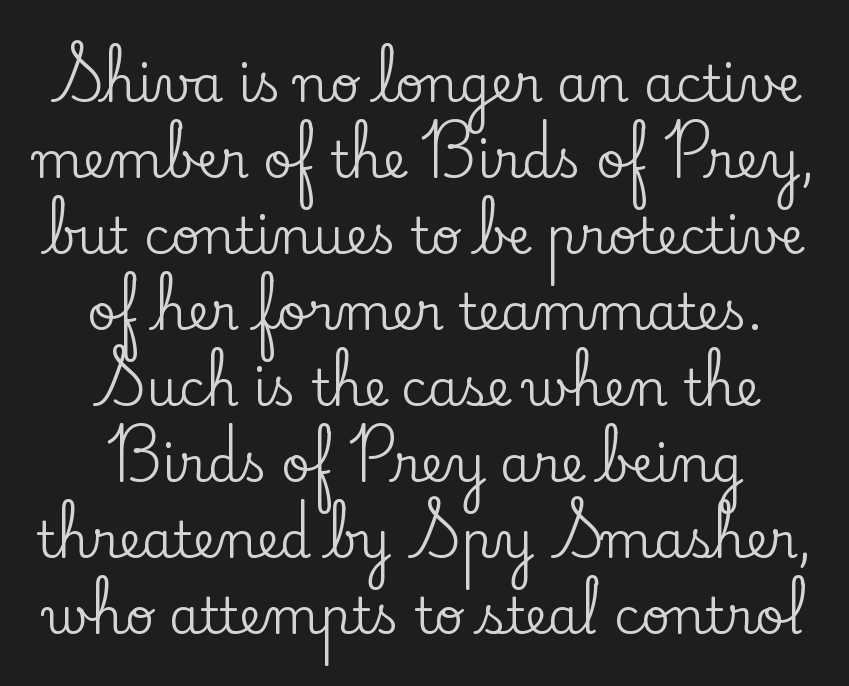
Compared with typical paragraphs, the rows here are spaced about the same. Think of a printed novel: that variable character pitch is what you see here. This is the regular roman posture of the typeface. Quick note: underline off. Spacing between characters is what you'd get straight out of the box. Are there feet on the stems? There are — it's a serif.
